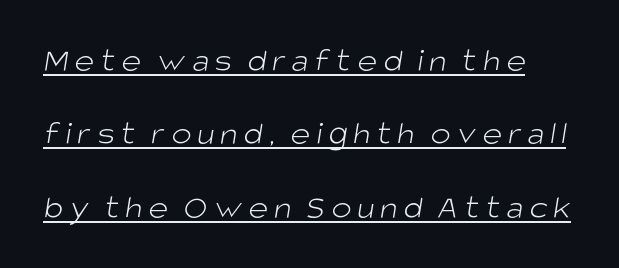
Each letter keeps its own natural width here, so spacing adapts to shape. The rendered words wear a rule along their underside. Regarding serifs, this sample does without them. The leading is generous, giving the passage an open texture. Think standard paragraph weight, or any step lighter than that.
